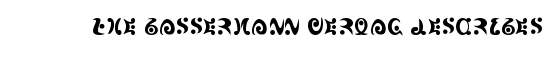
The image shows 22 px text type, upright; set normal letter spacing, not underlined.
